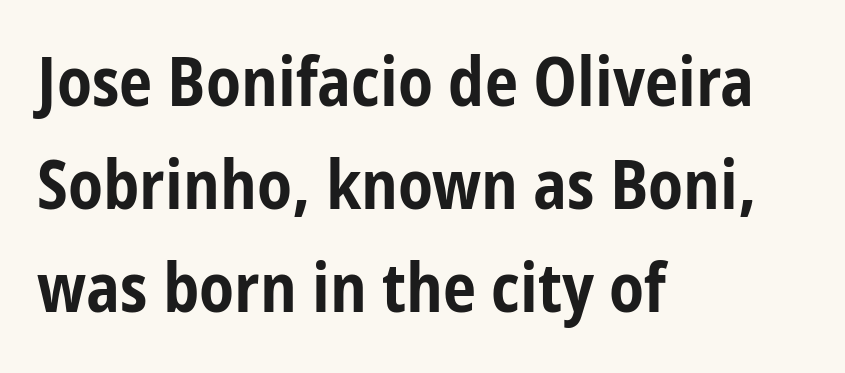
The foot of each line stays bare and open. Each word holds together tightly as a unit, with standard inter-letter gaps. This is sans-serif lettering, the kind often seen on screens and signage. Character widths vary here, with narrow letters taking less room than wide ones.
